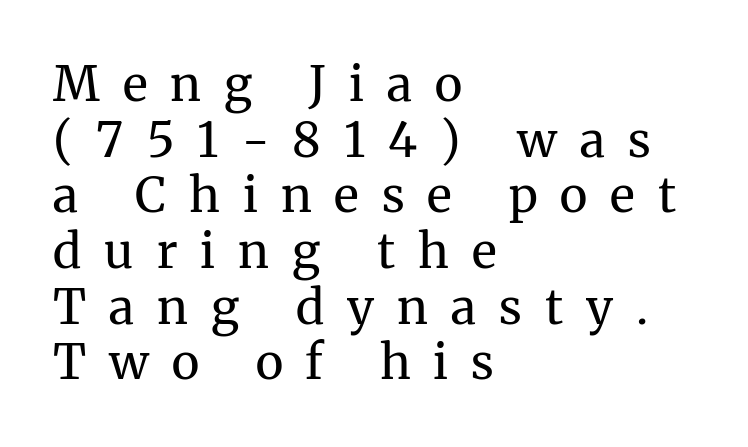
{"serif": "yes", "italic": "no", "bold": "no", "weight": "regular", "width": "normal", "stroke_contrast": "medium", "x_height": "medium", "monospaced": "no", "underline": "no", "align": "left", "line_spacing_ratio": 1.16, "letter_spacing": "wide", "letter_spacing_em": 0.48, "glyph_px": 48}
